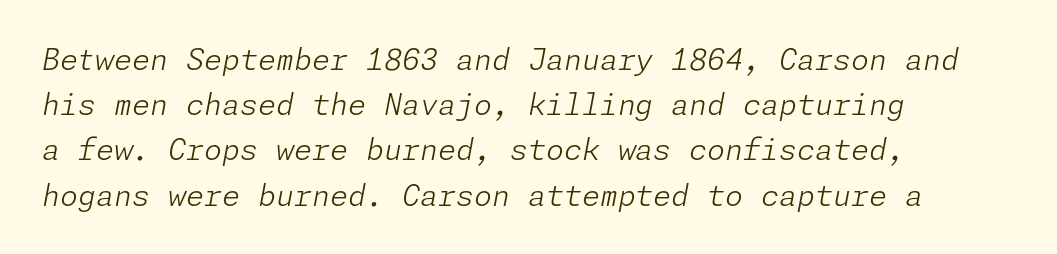
{"italic": "yes", "lean": "right", "slant_degrees": 11, "bold": "no", "weight": "light", "width": "normal", "stroke_contrast": "low", "x_height": "medium", "underline": "no", "align": "left", "line_spacing": "normal", "line_spacing_ratio": 1.56, "letter_spacing": "normal", "letter_spacing_em": 0.0, "glyph_px": 29}
